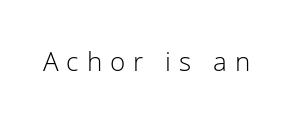
Glyph-to-glyph distance is far greater than everyday printed text. Nothing heavy about these letters — not bold at all. The gap between lines stays unmarked. The type sits square on the baseline with zero lean.
